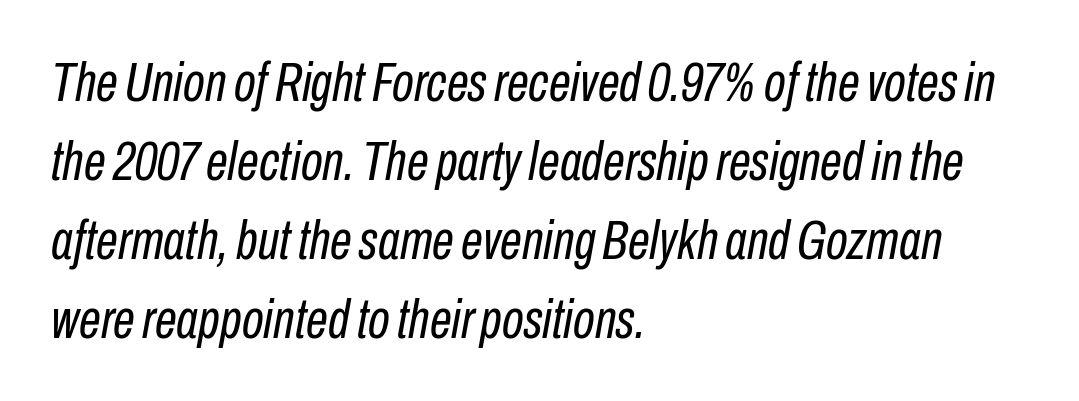
{"italic": "yes", "lean": "right", "slant_degrees": 10, "bold": "no", "weight": "regular", "width": "condensed", "stroke_contrast": "low", "x_height": "medium", "monospaced": "no", "underline": "no", "align": "left", "line_spacing": "normal", "line_spacing_ratio": 1.41, "letter_spacing": "normal", "letter_spacing_em": 0.0, "glyph_px": 56}
